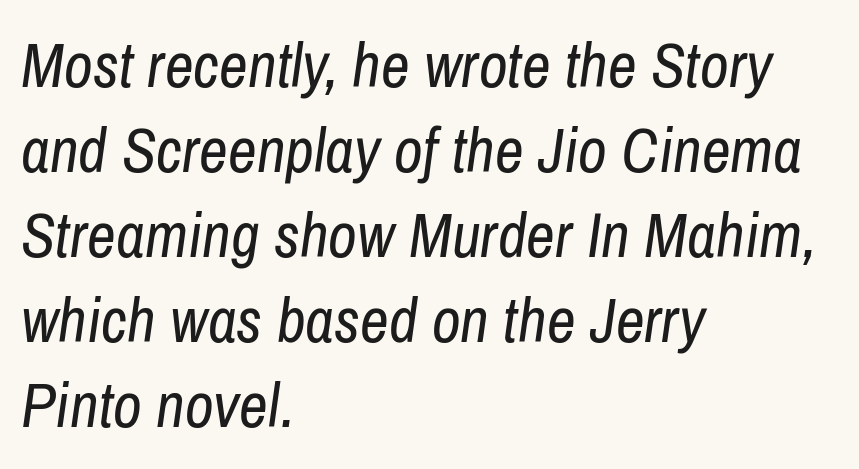
Is this a fixed-width face? No — the glyphs have proportional, varying widths. The passage is arranged the way most books set body copy — flush left. This block has exactly the height ordinary leading produces. Caption: face not bold, strokes unweighted. When letters slant like this, we call the style italic.
